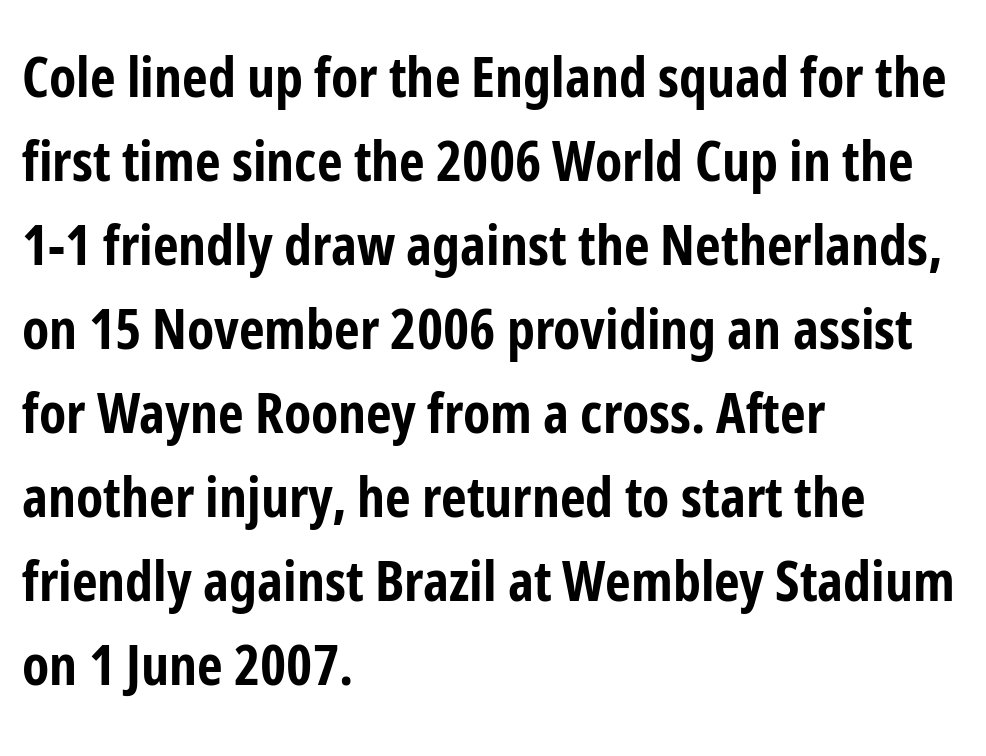
The image shows 56 px bold, condensed sans-serif type, upright; set left-aligned, normal line spacing (1.5x), normal letter spacing, not underlined; low stroke contrast and a medium x-height.
